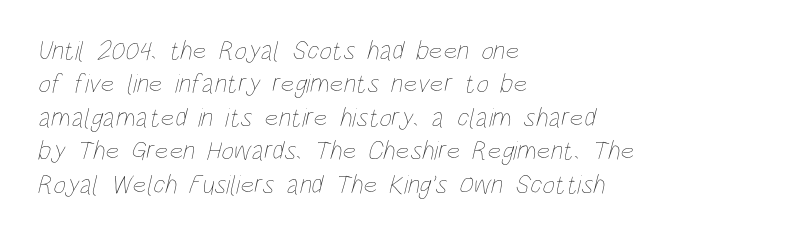
The image shows 27 px text type; set left-aligned, line spacing 1.24x, normal letter spacing, not underlined.
